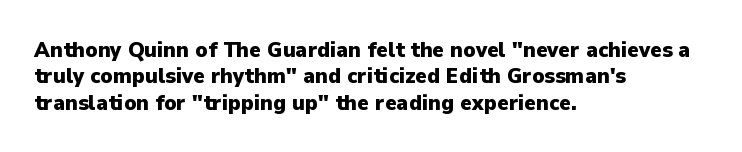
Stroke thickness is high; the sample reads as a true bold. Underline: absent. The horizontal fit of the characters is conventional and even. Do the letters lean? They stand straight. Horizontal alignment here is leftward, the default for most running prose.
